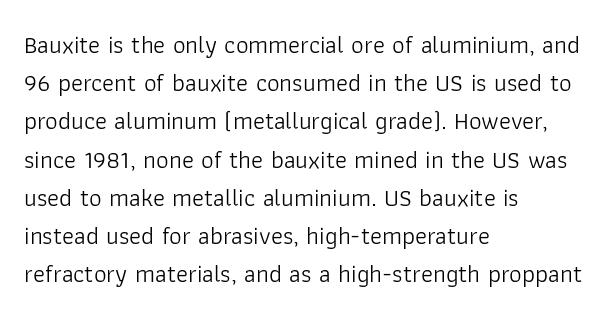
The glyphs are unaccompanied by any horizontal stroke below them. Posture: vertical. These lines keep a tight, regular rhythm from letter to letter. Interline gaps are of average width in this sample. The paragraph shown leans on its left margin.
